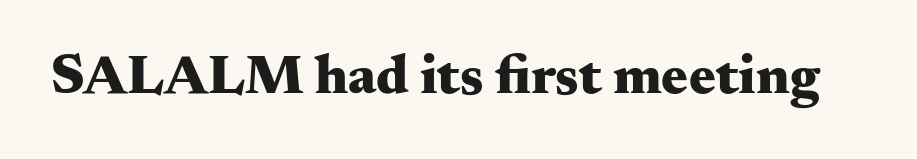
The image shows 56 px heavy, wide serif type, upright; set normal letter spacing, not underlined; medium stroke contrast and a small x-height.
